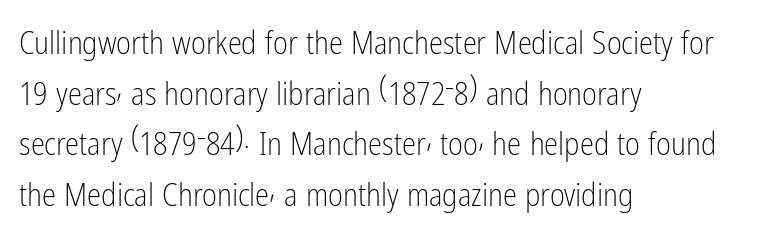
The image shows 32 px light, condensed sans-serif type, upright; set left-aligned, normal line spacing (1.58x), normal letter spacing, not underlined; low stroke contrast and a medium x-height.
